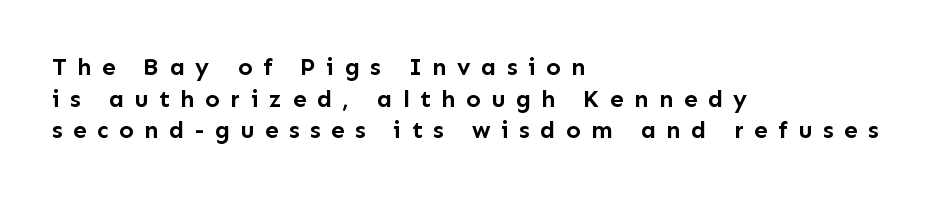
Each new line begins a customary step beneath the previous one. Letters rest on an invisible, unmarked baseline. The font's upright variant was chosen for this text. The glyphs have the mass of a bold cut.
